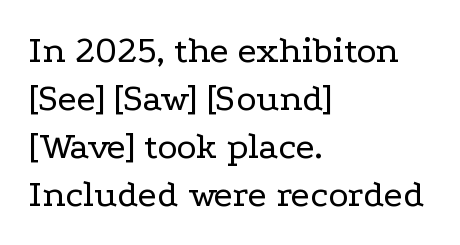
{"serif": "yes", "italic": "no", "bold": "no", "weight": "regular", "width": "wide", "stroke_contrast": "low", "x_height": "medium", "monospaced": "no", "underline": "no", "align": "left", "line_spacing": "normal", "line_spacing_ratio": 1.26, "letter_spacing": "normal", "letter_spacing_em": 0.0, "glyph_px": 38}
